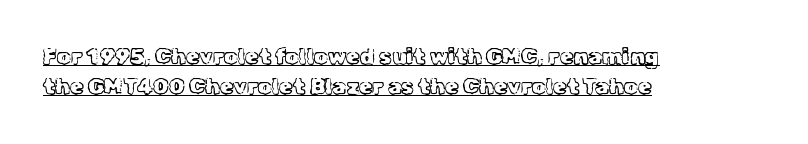
Q: Is the text bold? A: No.
Q: Is the text italic (slanted)? A: No, it is upright.
Q: Is the text underlined? A: Yes.
Q: How is the paragraph aligned? A: Left-aligned.
Q: Is the spacing between letters normal or unusually wide? A: Normal.
Q: Is the spacing between lines tight, normal or loose? A: Normal.
